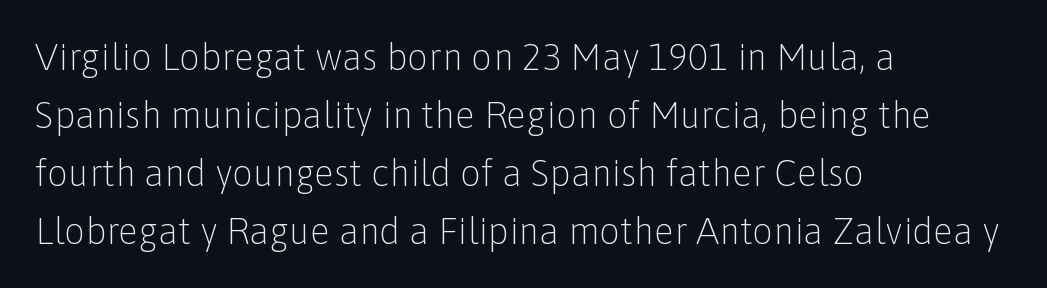
Q: Is the text bold? A: No.
Q: Is the text italic (slanted)? A: No, it is upright.
Q: Is the typeface a serif or a sans-serif typeface? A: Sans-serif.
Q: Is the text underlined? A: No.
Q: How is the paragraph aligned? A: Left-aligned.
Q: Is the spacing between letters normal or unusually wide? A: Normal.
Q: Is the spacing between lines tight, normal or loose? A: Normal.
Q: Width (condensed, normal, or wide)? A: Normal.
Q: Stroke contrast? A: Low.
Q: x-height? A: Medium.
Q: Monospaced? A: No.
